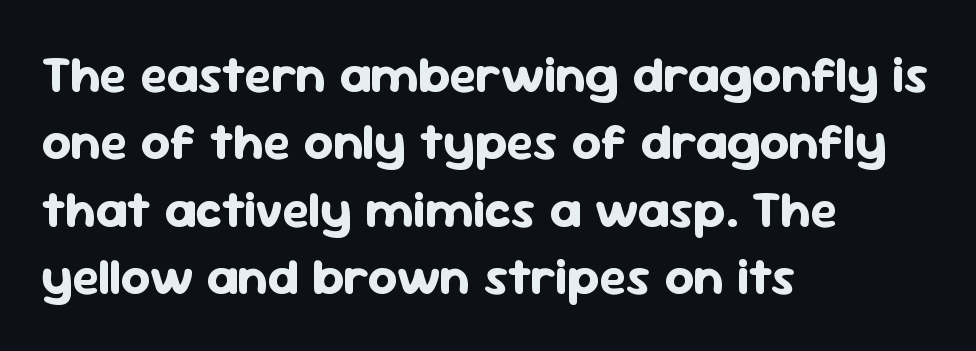
{"serif": "no", "italic": "no", "bold": "yes", "weight": "bold", "width": "normal", "stroke_contrast": "low", "x_height": "medium", "monospaced": "no", "underline": "no", "align": "left", "line_spacing": "normal", "line_spacing_ratio": 1.32, "letter_spacing": "normal", "letter_spacing_em": 0.0, "glyph_px": 51}
